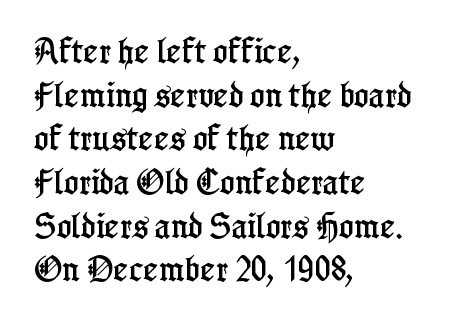
The lines in this sample share a left origin and differ only in where they stop. Letterform terminals end in serifs throughout the passage. The rendering uses natural spacing where letterforms have individual widths. This sample keeps an unexceptional amount of space between lines. Is the letter spacing exaggerated? No — it looks like the ordinary default. Unlike italic type, these characters show no tilt at all.
